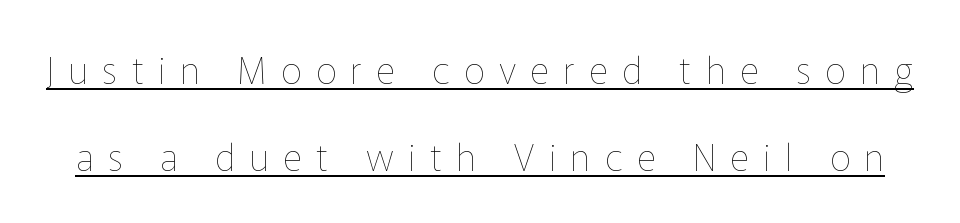
{"italic": "no", "bold": "no", "weight": "thin", "width": "normal", "stroke_contrast": "low", "x_height": "medium", "monospaced": "no", "underline": "yes", "line_spacing": "loose", "line_spacing_ratio": 2.35, "letter_spacing": "wide", "letter_spacing_em": 0.39, "glyph_px": 37}
